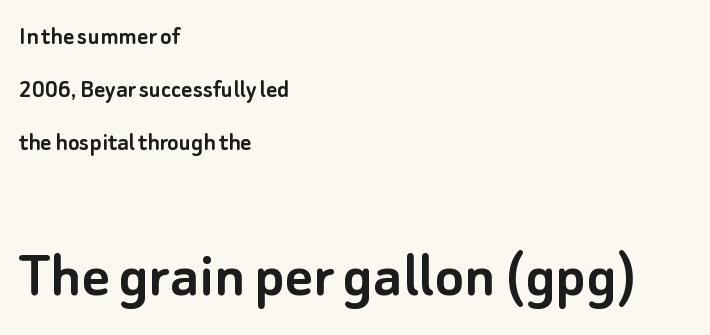
{"serif": "no", "italic": "no", "width": "normal", "stroke_contrast": "low", "x_height": "small", "monospaced": "no", "underline": "no", "align": "left", "line_spacing": "loose", "line_spacing_ratio": 1.97, "letter_spacing": "normal", "letter_spacing_em": 0.0, "larger_block": "second", "size_ratio": 2.52, "glyph_px": 68}
